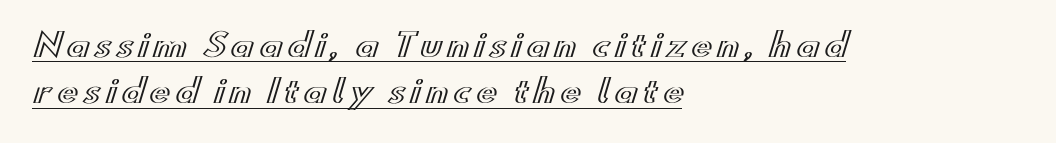
{"width": "wide", "x_height": "small", "monospaced": "no", "underline": "yes", "align": "left", "line_spacing": "normal", "line_spacing_ratio": 1.5, "glyph_px": 31}
